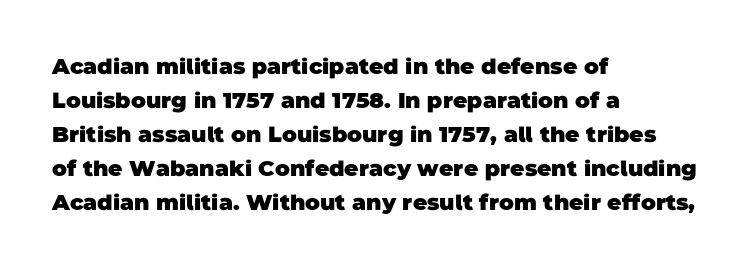
The image shows 22 px bold type; set left-aligned, normal line spacing (1.54x), normal letter spacing, not underlined.
